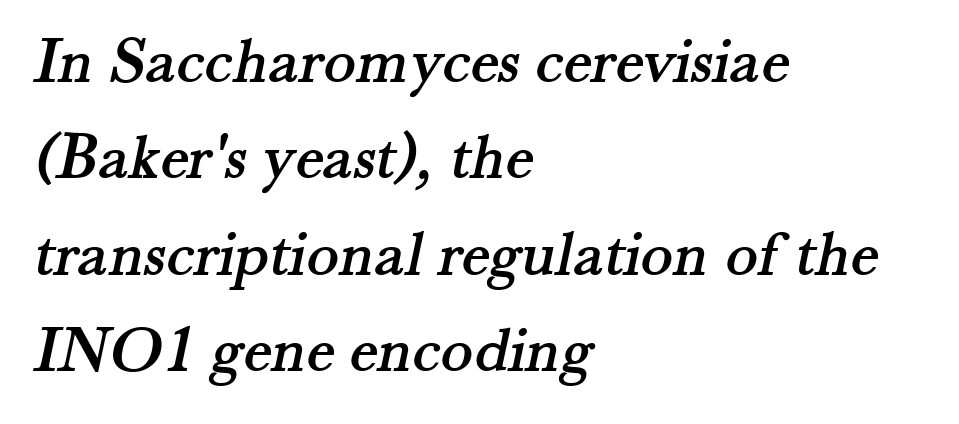
Classification — serif. Which margin do the lines hug? The left one — the right edge is uneven. Rows of type keep a routine distance in the vertical direction. Clear beneath every line of the passage. A typesetter would call this proportional, since set widths differ per character.
